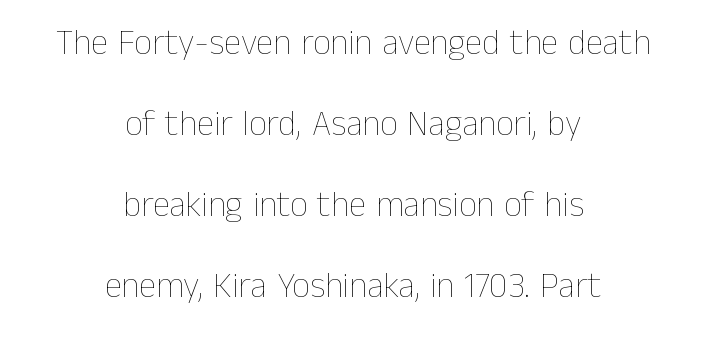
{"italic": "no", "bold": "no", "weight": "thin", "width": "normal", "stroke_contrast": "low", "x_height": "medium", "monospaced": "no", "underline": "no", "align": "center", "line_spacing": "loose", "line_spacing_ratio": 2.31, "letter_spacing": "normal", "letter_spacing_em": 0.0, "glyph_px": 35}
